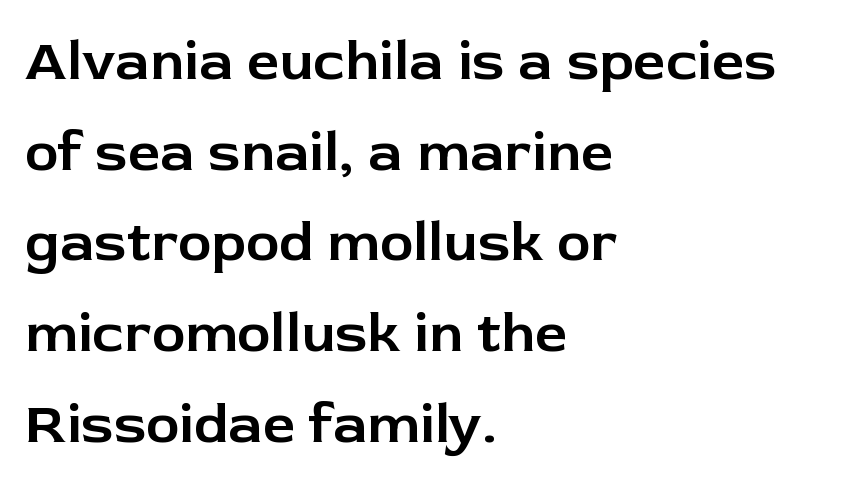
The image shows 57 px sans-serif type, upright; set left-aligned, normal line spacing (1.59x), normal letter spacing, not underlined; low stroke contrast and a medium x-height.
